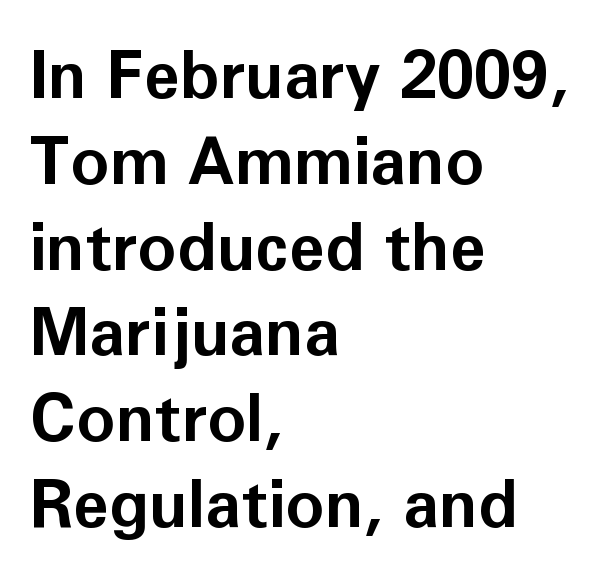
Q: Is the text bold? A: Yes.
Q: Is the text italic (slanted)? A: No, it is upright.
Q: Is the typeface a serif or a sans-serif typeface? A: Sans-serif.
Q: Is the text underlined? A: No.
Q: How is the paragraph aligned? A: Left-aligned.
Q: Is the spacing between letters normal or unusually wide? A: Normal.
Q: Is the spacing between lines tight, normal or loose? A: Normal.
Q: Width (condensed, normal, or wide)? A: Normal.
Q: Stroke contrast? A: Low.
Q: x-height? A: Medium.
Q: Monospaced? A: No.
